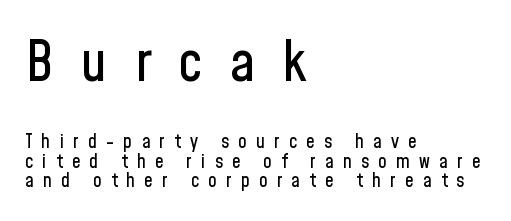
The image shows 56 px condensed sans-serif type, upright; set left-aligned, tight line spacing (1.05x), unusually wide letter spacing (+0.49 em), not underlined; the first (top) block is 2.95x larger; low stroke contrast and a medium x-height.
